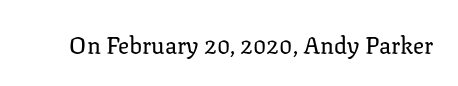
{"italic": "no", "bold": "no", "underline": "no", "letter_spacing": "normal", "letter_spacing_em": 0.0, "glyph_px": 23}
